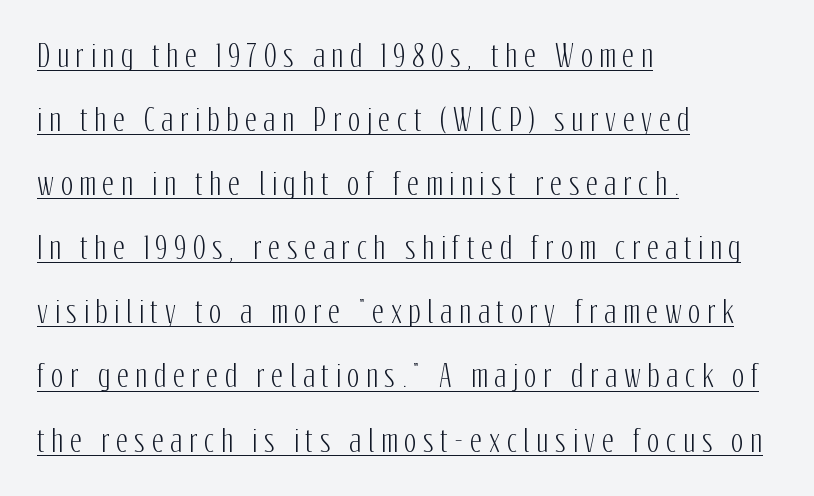
The image shows 29 px condensed sans-serif type, upright; set left-aligned, loose line spacing (2.21x), unusually wide letter spacing (+0.23 em), underlined; low stroke contrast and a medium x-height.
